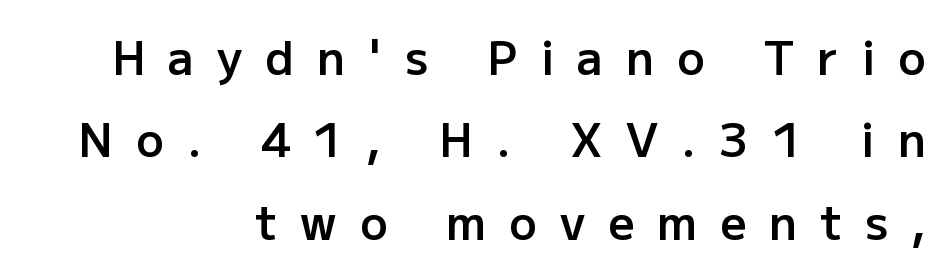
The image shows 46 px semibold sans-serif type, upright; set right-aligned, line spacing 1.79x, unusually wide letter spacing (+0.5 em), not underlined; low stroke contrast and a medium x-height.
